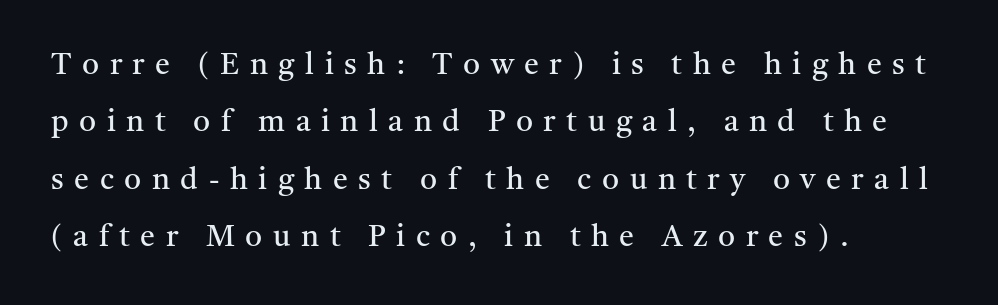
{"serif": "yes", "italic": "no", "bold": "no", "weight": "regular", "width": "normal", "stroke_contrast": "medium", "x_height": "medium", "monospaced": "no", "underline": "no", "align": "left", "line_spacing": "loose", "line_spacing_ratio": 1.91, "letter_spacing": "wide", "letter_spacing_em": 0.35, "glyph_px": 30}
